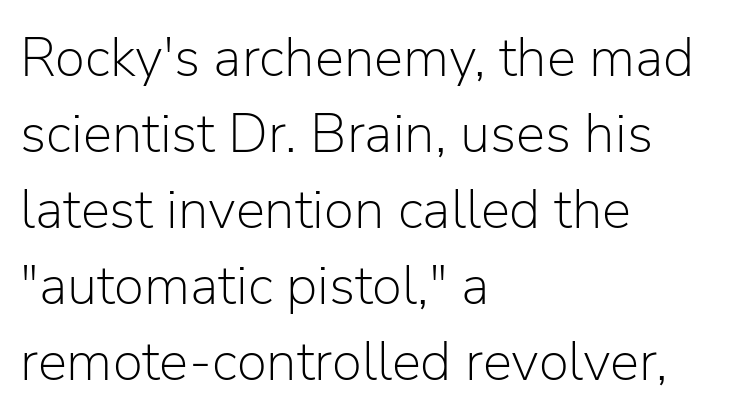
{"serif": "no", "italic": "no", "bold": "no", "weight": "light", "width": "normal", "stroke_contrast": "low", "x_height": "medium", "monospaced": "no", "underline": "no", "align": "left", "line_spacing": "normal", "line_spacing_ratio": 1.38, "letter_spacing": "normal", "letter_spacing_em": 0.0, "glyph_px": 55}
